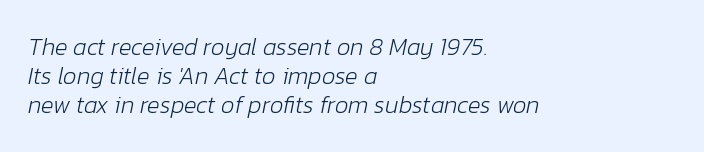
Q: Is the text bold? A: No.
Q: Is the text italic (slanted)? A: Yes, it leans right by about 12 degrees.
Q: Is the text underlined? A: No.
Q: How is the paragraph aligned? A: Left-aligned.
Q: Is the spacing between letters normal or unusually wide? A: Normal.
